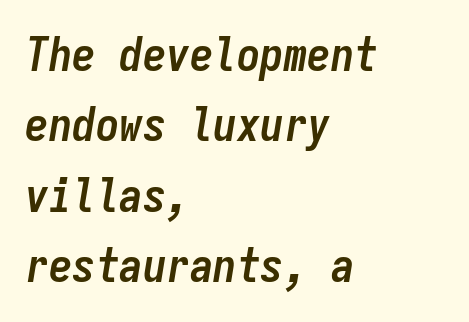
The image shows 47 px semibold, condensed type, italic (leaning right), monospaced; set left-aligned, normal line spacing (1.5x), normal letter spacing, not underlined; low stroke contrast and a medium x-height.
